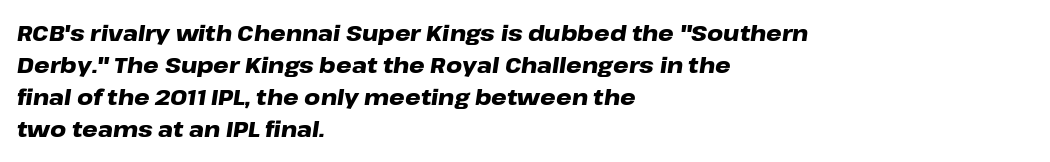
The rendering applies a slant to the glyphs. Does extra space separate the letters? No, they use regular spacing. Lines of text with bare space underneath. Rows of type keep a routine distance in the vertical direction. The typesetter chose a ragged-right arrangement here. Pretty heavy lettering here — definitely bold.
